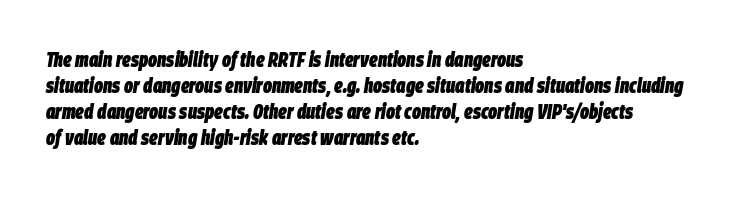
Pretty heavy lettering here — definitely bold. In terms of posture, this sample is oblique. Students, note that the glyphs here touch the page at normal intervals. The area under the type is left untouched. Where is the straight margin? On the left.
